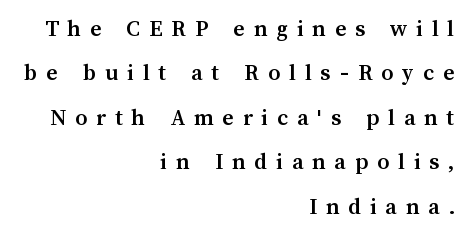
The image shows 24 px bold type, upright; set right-aligned, line spacing 1.85x, unusually wide letter spacing (+0.37 em), not underlined.
